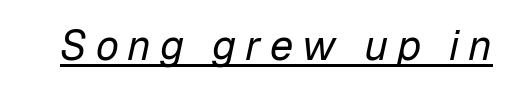
Q: Is the text bold? A: No.
Q: Is the text italic (slanted)? A: Yes, it leans right by about 12 degrees.
Q: Is the text underlined? A: Yes.
Q: Is the spacing between letters normal or unusually wide? A: Unusually wide.
Q: Width (condensed, normal, or wide)? A: Normal.
Q: Stroke contrast? A: Low.
Q: x-height? A: Medium.
Q: Monospaced? A: No.
